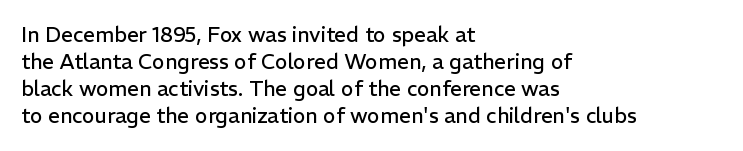
Q: Is the text bold? A: No.
Q: Is the text italic (slanted)? A: No, it is upright.
Q: Is the text underlined? A: No.
Q: How is the paragraph aligned? A: Left-aligned.
Q: Is the spacing between letters normal or unusually wide? A: Normal.
Q: Is the spacing between lines tight, normal or loose? A: Normal.
